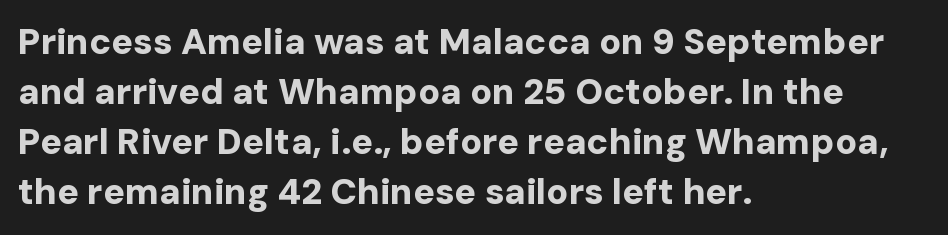
The image shows 36 px bold sans-serif type, upright; set left-aligned, normal line spacing (1.39x), normal letter spacing, not underlined; low stroke contrast and a medium x-height.
